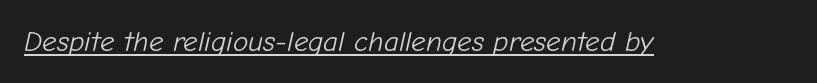
{"italic": "yes", "lean": "right", "slant_degrees": 12, "bold": "no", "weight": "light", "width": "normal", "stroke_contrast": "low", "x_height": "medium", "monospaced": "no", "underline": "yes", "letter_spacing": "normal", "letter_spacing_em": 0.0, "glyph_px": 29}
